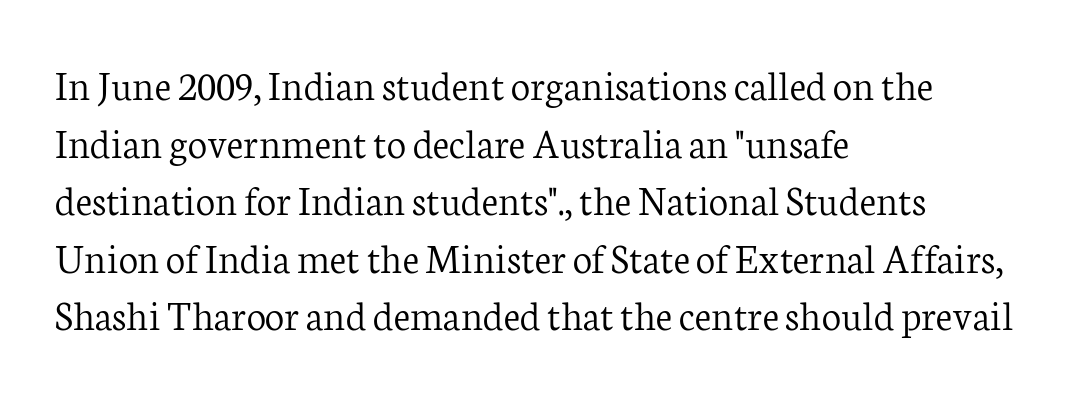
Q: Is the text bold? A: No.
Q: Is the text italic (slanted)? A: No, it is upright.
Q: Is the typeface a serif or a sans-serif typeface? A: Serif.
Q: Is the text underlined? A: No.
Q: How is the paragraph aligned? A: Left-aligned.
Q: Is the spacing between letters normal or unusually wide? A: Normal.
Q: Is the spacing between lines tight, normal or loose? A: Normal.
Q: Width (condensed, normal, or wide)? A: Normal.
Q: Stroke contrast? A: Low.
Q: x-height? A: Medium.
Q: Monospaced? A: No.
